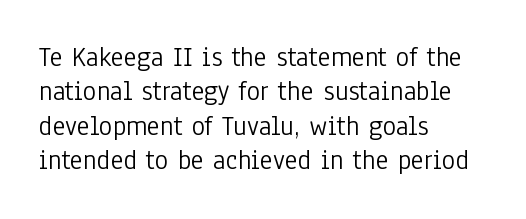
The passage shown has conventional tracking throughout. Notice how the passage keeps a crisp vertical edge on the left only. A typesetter would call this proportional, since set widths differ per character. You can tell it's not italic because the verticals are truly vertical. Think standard paragraph weight, or any step lighter than that.
